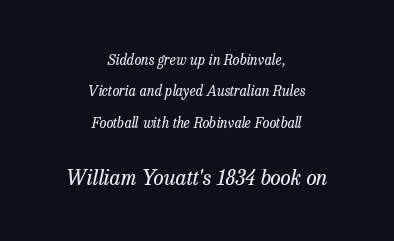
Line spacing here is loose. If you folded the block vertically in half, each line would mirror itself in length. The gap between lines stays unmarked. In terms of posture, this sample is oblique.
